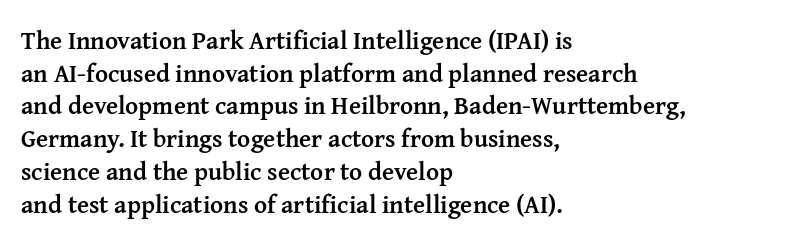
The image shows 25 px bold type, upright; set left-aligned, normal line spacing (1.31x), normal letter spacing, not underlined.
